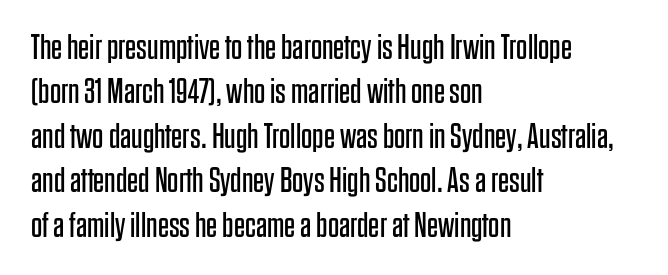
The face looks like a standard text weight, possibly lighter. Compared with typical paragraphs, the rows here are spaced about the same. Think of a printed novel: that variable character pitch is what you see here. Unlike italic type, these characters show no tilt at all. Where is the straight margin? On the left. Compared with typical body copy, the letter spacing here is the same.
